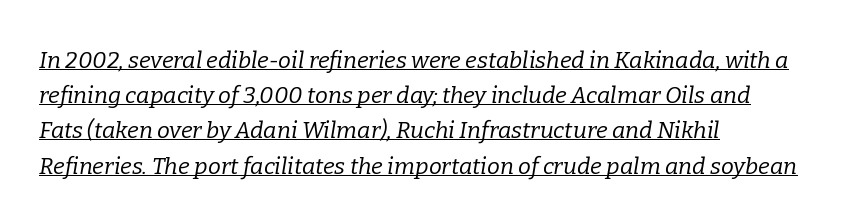
The image shows 23 px text type, italic (leaning right); set left-aligned, normal line spacing (1.53x), normal letter spacing, underlined.
